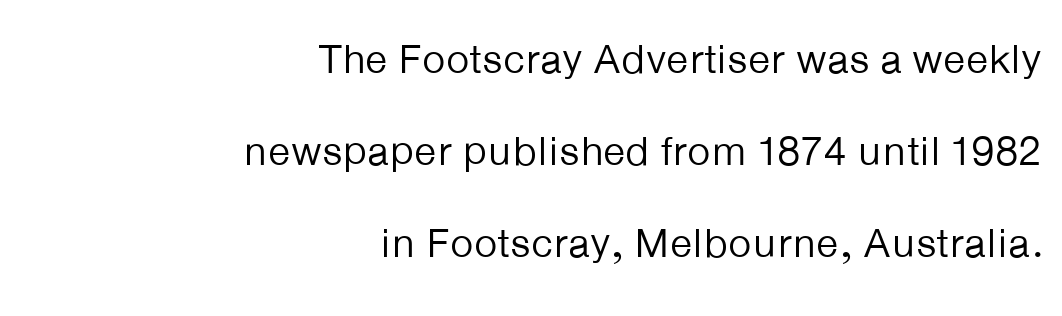
Q: Is the text bold? A: No.
Q: Is the text italic (slanted)? A: No, it is upright.
Q: Is the typeface a serif or a sans-serif typeface? A: Sans-serif.
Q: Is the text underlined? A: No.
Q: How is the paragraph aligned? A: Right-aligned.
Q: Is the spacing between letters normal or unusually wide? A: Normal.
Q: Is the spacing between lines tight, normal or loose? A: Loose.
Q: Width (condensed, normal, or wide)? A: Normal.
Q: Stroke contrast? A: Low.
Q: x-height? A: Medium.
Q: Monospaced? A: No.
